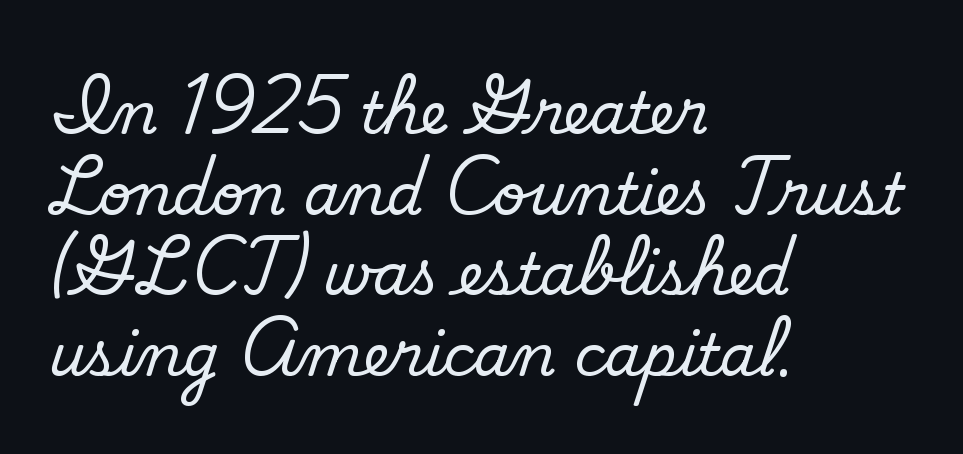
The type is set solid horizontally, with unmodified tracking. These lines are set flush left with a ragged right edge. The passage shown is typed in a proportional face where columns would drift. The space directly below the letters is spotless.
